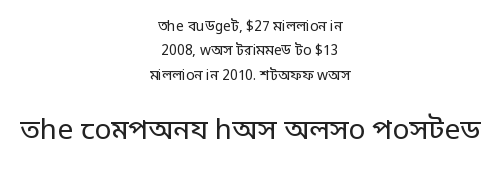
{"serif": "no", "italic": "no", "bold": "no", "weight": "regular", "width": "normal", "stroke_contrast": "low", "x_height": "large", "monospaced": "no", "underline": "no", "align": "center", "line_spacing_ratio": 1.74, "letter_spacing": "normal", "letter_spacing_em": 0.0, "larger_block": "second", "size_ratio": 2.0, "glyph_px": 28}
